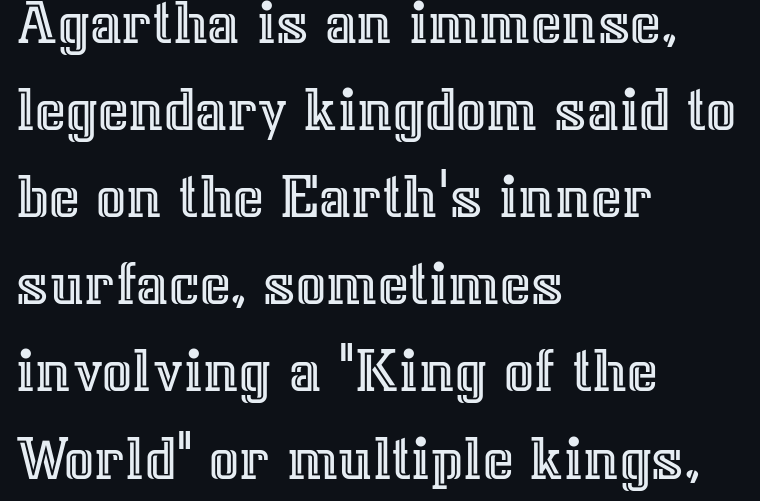
{"italic": "no", "width": "normal", "x_height": "medium", "monospaced": "no", "underline": "no", "align": "left", "line_spacing": "normal", "line_spacing_ratio": 1.32, "letter_spacing": "normal", "letter_spacing_em": 0.0, "glyph_px": 66}
